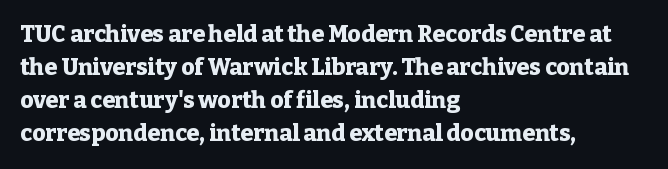
The image shows 23 px bold type, upright; set left-aligned, normal line spacing (1.44x), normal letter spacing, not underlined.
